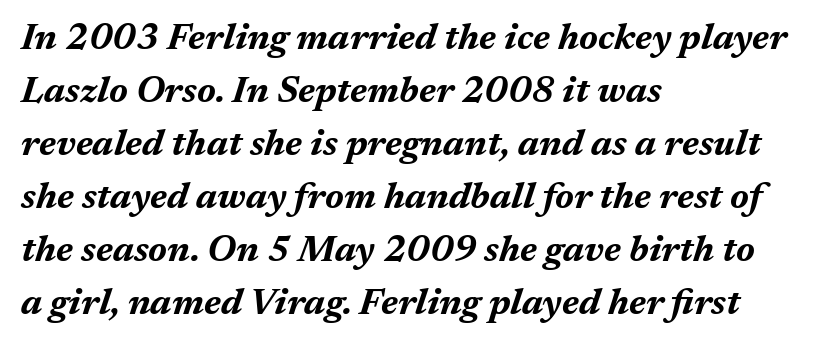
{"italic": "yes", "lean": "right", "slant_degrees": 17, "bold": "yes", "weight": "bold", "width": "normal", "stroke_contrast": "medium", "x_height": "medium", "monospaced": "no", "underline": "no", "align": "left", "line_spacing": "normal", "line_spacing_ratio": 1.43, "letter_spacing": "normal", "letter_spacing_em": 0.0, "glyph_px": 37}
